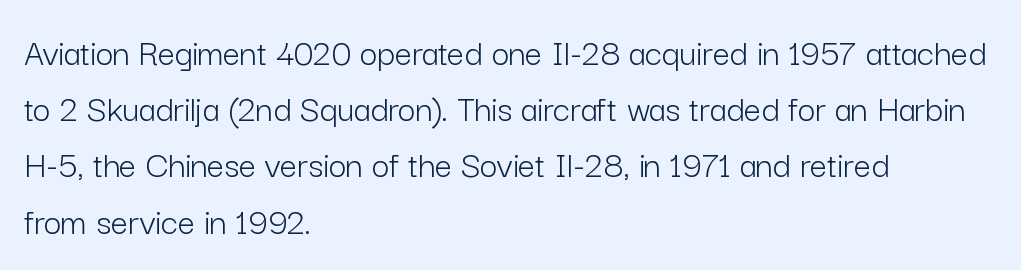
Bold? No — there's no thickening of the strokes. A typesetter would call this proportional, since set widths differ per character. Unmarked baselines from the first word to the last. Line spacing here is normal. Every character sits straight up, as roman type does. The rag falls on the right side of this text block.
